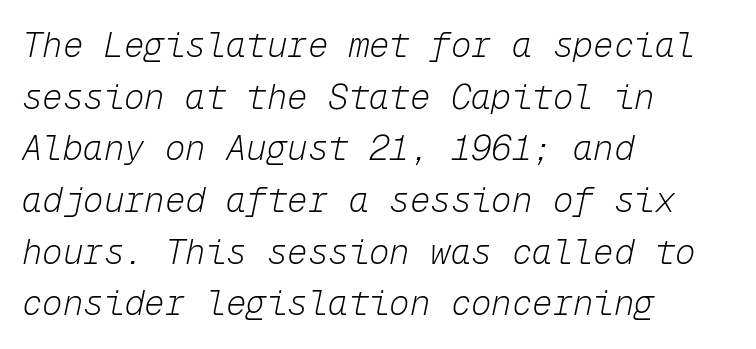
Q: Is the text bold? A: No.
Q: Is the text italic (slanted)? A: Yes, it leans right by about 12 degrees.
Q: Is the text underlined? A: No.
Q: How is the paragraph aligned? A: Left-aligned.
Q: Is the spacing between letters normal or unusually wide? A: Normal.
Q: Is the spacing between lines tight, normal or loose? A: Normal.
Q: Width (condensed, normal, or wide)? A: Normal.
Q: Stroke contrast? A: Low.
Q: x-height? A: Medium.
Q: Monospaced? A: Yes.
